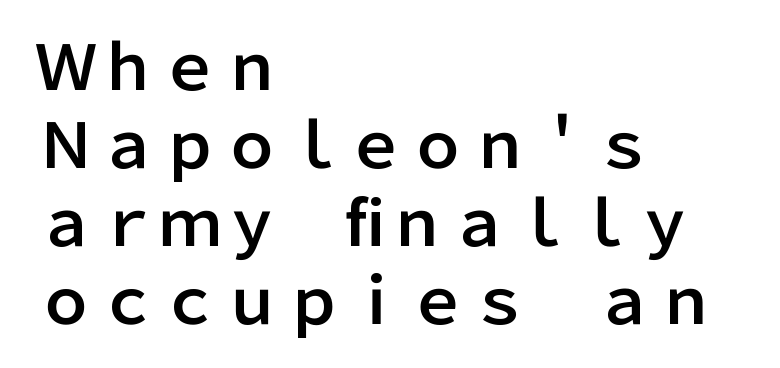
What stands out about the letter spacing? Nothing — it is the standard amount. Anything drawn beneath the words? Only blank space. The axis of the letterforms is exactly vertical. Are there feet on the stems? There aren't — it's a sans.
